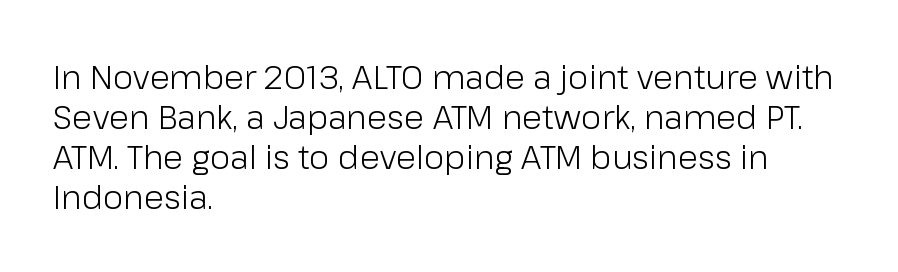
{"serif": "no", "italic": "no", "bold": "no", "weight": "light", "width": "normal", "stroke_contrast": "low", "x_height": "medium", "monospaced": "no", "underline": "no", "align": "left", "line_spacing_ratio": 1.21, "letter_spacing": "normal", "letter_spacing_em": 0.0, "glyph_px": 33}
